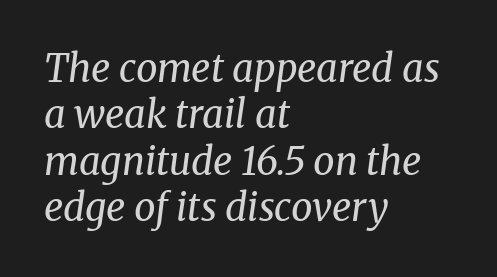
The image shows 38 px regular-weight serif type, italic (leaning right); set left-aligned, line spacing 1.22x, normal letter spacing, not underlined; medium stroke contrast and a medium x-height.
